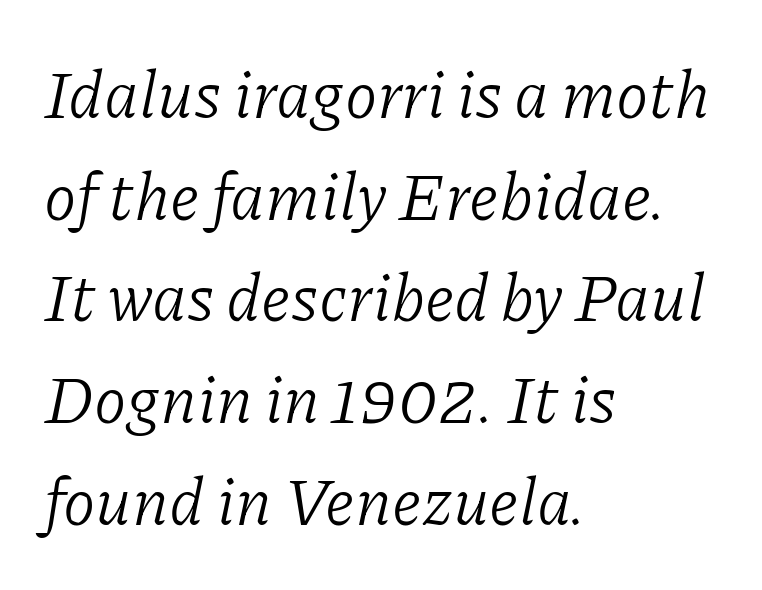
Q: Is the text bold? A: No.
Q: Is the text italic (slanted)? A: Yes, it leans right by about 11 degrees.
Q: Is the typeface a serif or a sans-serif typeface? A: Serif.
Q: Is the text underlined? A: No.
Q: How is the paragraph aligned? A: Left-aligned.
Q: Is the spacing between letters normal or unusually wide? A: Normal.
Q: Is the spacing between lines tight, normal or loose? A: Normal.
Q: Width (condensed, normal, or wide)? A: Normal.
Q: Stroke contrast? A: Low.
Q: x-height? A: Medium.
Q: Monospaced? A: No.
